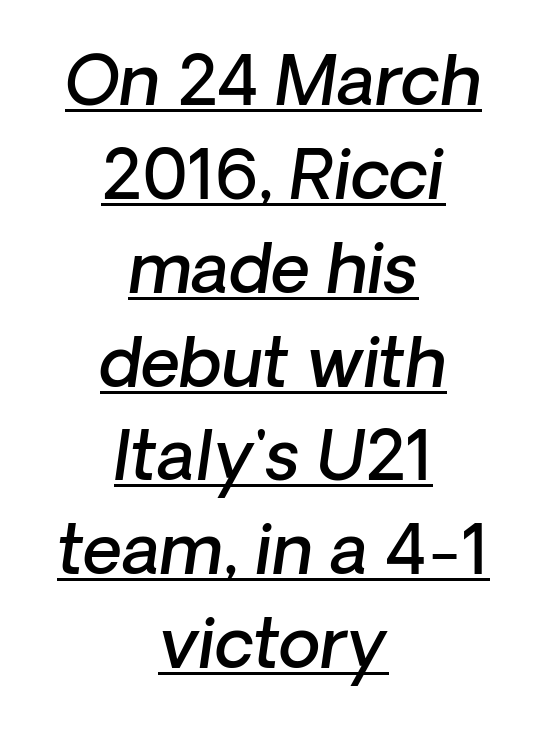
Q: Is the text bold? A: Semi-bold.
Q: Is the text italic (slanted)? A: Yes, it leans right by about 8 degrees.
Q: Is the text underlined? A: Yes.
Q: How is the paragraph aligned? A: Centered.
Q: Is the spacing between letters normal or unusually wide? A: Normal.
Q: Is the spacing between lines tight, normal or loose? A: Normal.
Q: Width (condensed, normal, or wide)? A: Normal.
Q: Stroke contrast? A: Low.
Q: x-height? A: Medium.
Q: Monospaced? A: No.
